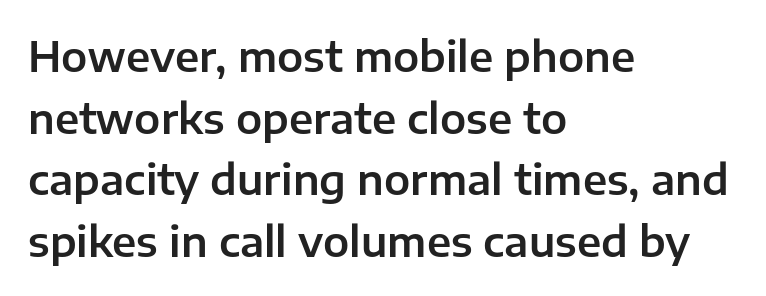
Q: Is the text italic (slanted)? A: No, it is upright.
Q: Is the typeface a serif or a sans-serif typeface? A: Sans-serif.
Q: Is the text underlined? A: No.
Q: How is the paragraph aligned? A: Left-aligned.
Q: Is the spacing between letters normal or unusually wide? A: Normal.
Q: Is the spacing between lines tight, normal or loose? A: Normal.
Q: Width (condensed, normal, or wide)? A: Normal.
Q: Stroke contrast? A: Low.
Q: x-height? A: Medium.
Q: Monospaced? A: No.
